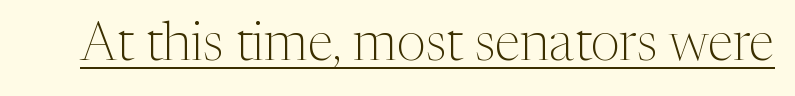
Q: Is the text bold? A: No.
Q: Is the text italic (slanted)? A: No, it is upright.
Q: Is the typeface a serif or a sans-serif typeface? A: Serif.
Q: Is the text underlined? A: Yes.
Q: Is the spacing between letters normal or unusually wide? A: Normal.
Q: Width (condensed, normal, or wide)? A: Normal.
Q: Stroke contrast? A: Medium.
Q: x-height? A: Medium.
Q: Monospaced? A: No.
